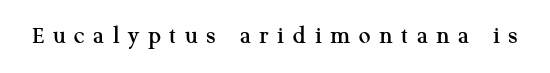
The image shows 26 px text type, upright; set unusually wide letter spacing (+0.33 em), not underlined.
